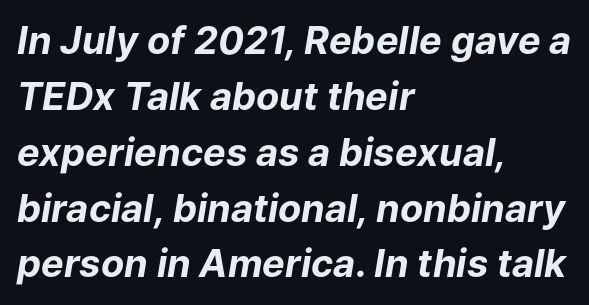
The image shows 38 px bold type, italic (leaning right); set left-aligned, normal line spacing (1.47x), normal letter spacing, not underlined; low stroke contrast and a medium x-height.
